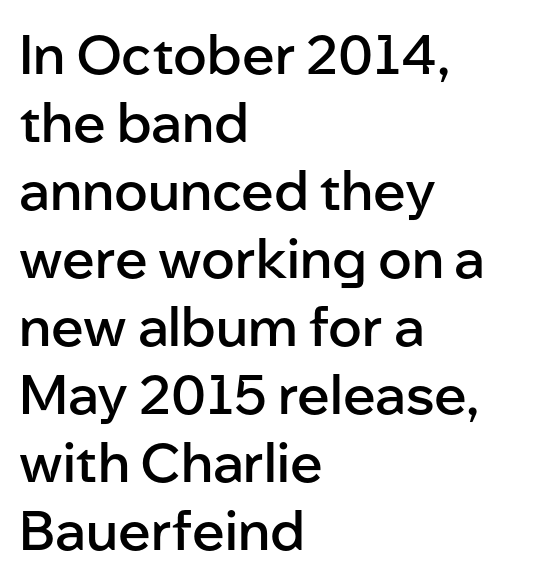
On the weight axis this lands at semibold, roughly 600. Evenly set lines give the paragraph a standard silhouette. Glance below the letters and you will spot only blank space. Glyph-to-glyph distance matches everyday printed text.
